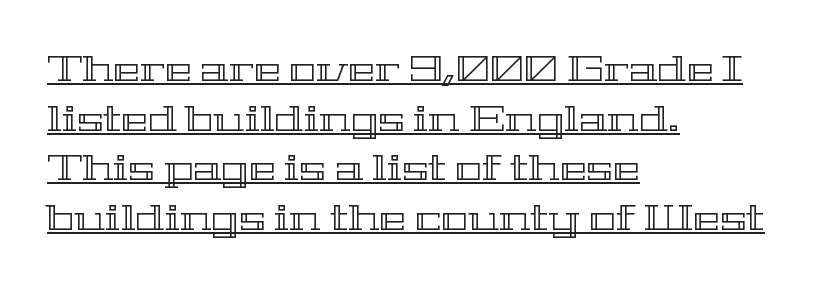
Upright lettering throughout. Beneath each row of characters lies a ruled line. Spacing verdict: proportional, widths tailored to each character. Typeset ragged right — the left edge is the straight one. What's the leading like? Ordinary, nothing unusual.
